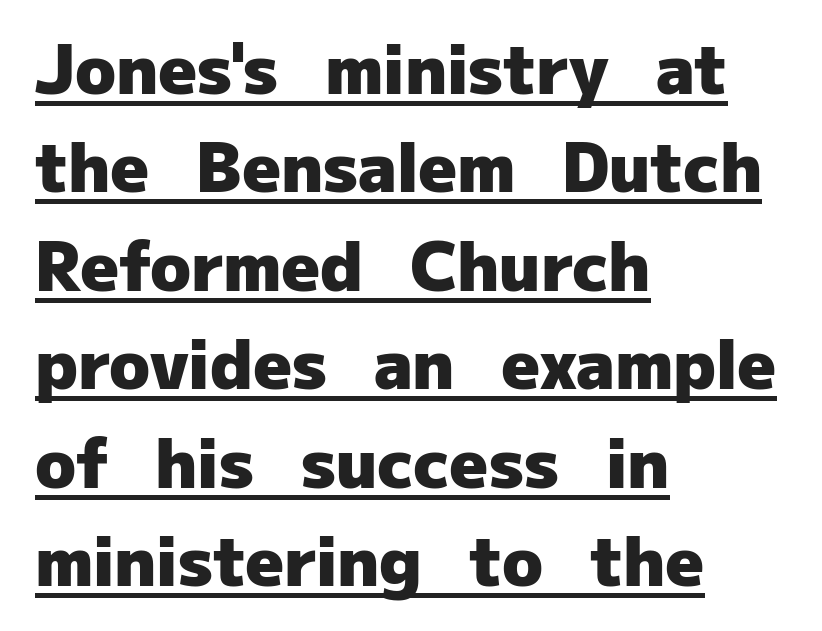
Q: Is the text bold? A: Yes.
Q: Is the text italic (slanted)? A: No, it is upright.
Q: Is the typeface a serif or a sans-serif typeface? A: Sans-serif.
Q: Is the text underlined? A: Yes.
Q: How is the paragraph aligned? A: Left-aligned.
Q: Is the spacing between letters normal or unusually wide? A: Normal.
Q: Is the spacing between lines tight, normal or loose? A: Normal.
Q: Width (condensed, normal, or wide)? A: Normal.
Q: Stroke contrast? A: Low.
Q: x-height? A: Medium.
Q: Monospaced? A: No.
